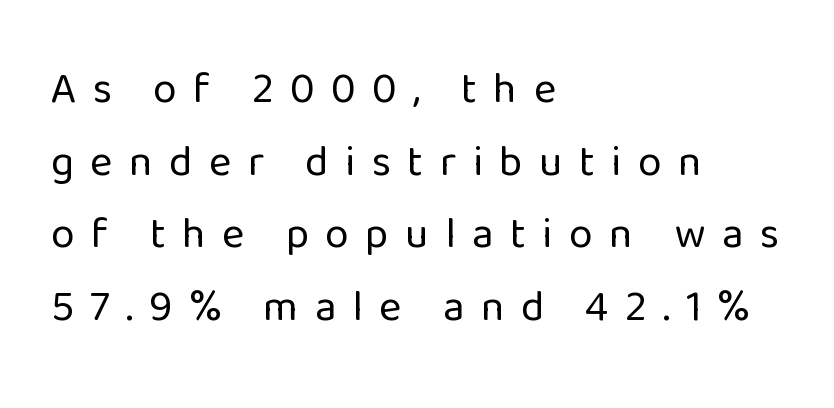
The image shows 43 px regular-weight sans-serif type, upright; set left-aligned, normal line spacing (1.69x), unusually wide letter spacing (+0.38 em), not underlined; low stroke contrast and a medium x-height.
